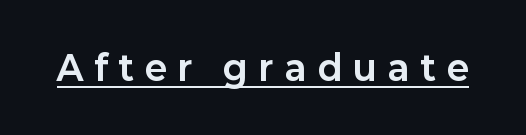
{"serif": "no", "italic": "no", "bold": "yes", "weight": "bold", "width": "normal", "stroke_contrast": "low", "x_height": "medium", "monospaced": "no", "underline": "yes", "letter_spacing": "wide", "letter_spacing_em": 0.34, "glyph_px": 34}
